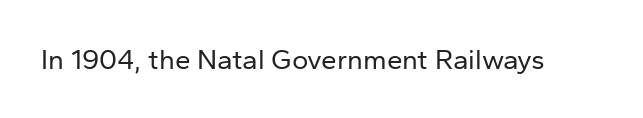
The specimen omits any rule beneath the text block's lines. Short note: letters normally spaced. Vertical strokes here are truly vertical. Note the varied advance widths — an 'i' is clearly narrower than an 'm'. The face used here is a sans, in the tradition of grotesques and geometrics.
